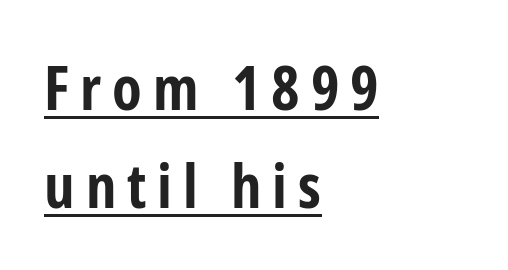
The image shows 61 px bold, condensed sans-serif type, upright; set left-aligned, normal line spacing (1.6x), underlined; low stroke contrast and a medium x-height.
